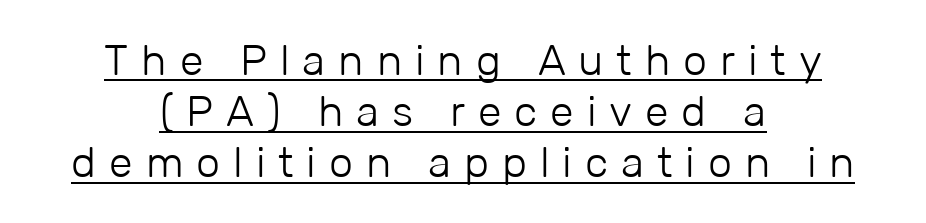
Q: Is the text bold? A: No.
Q: Is the text italic (slanted)? A: No, it is upright.
Q: Is the typeface a serif or a sans-serif typeface? A: Sans-serif.
Q: Is the text underlined? A: Yes.
Q: How is the paragraph aligned? A: Centered.
Q: Is the spacing between letters normal or unusually wide? A: Unusually wide.
Q: Width (condensed, normal, or wide)? A: Normal.
Q: Stroke contrast? A: Low.
Q: x-height? A: Medium.
Q: Monospaced? A: No.
